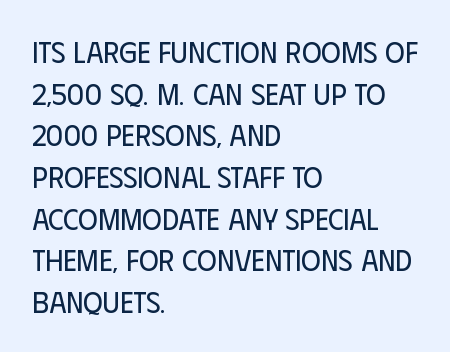
Q: Is the text bold? A: No.
Q: Is the text italic (slanted)? A: No, it is upright.
Q: Is the typeface a serif or a sans-serif typeface? A: Sans-serif.
Q: Is the text underlined? A: No.
Q: How is the paragraph aligned? A: Left-aligned.
Q: Is the spacing between letters normal or unusually wide? A: Normal.
Q: Is the spacing between lines tight, normal or loose? A: Normal.
Q: Width (condensed, normal, or wide)? A: Condensed.
Q: Stroke contrast? A: Low.
Q: x-height? A: Large.
Q: Monospaced? A: No.
